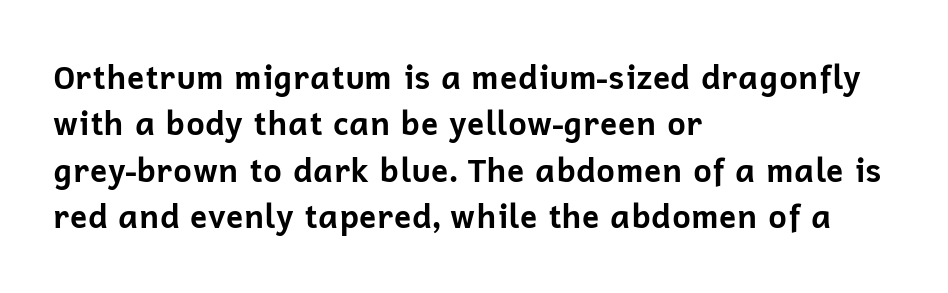
Q: Is the text bold? A: Yes.
Q: Is the text italic (slanted)? A: No, it is upright.
Q: Is the typeface a serif or a sans-serif typeface? A: Sans-serif.
Q: Is the text underlined? A: No.
Q: How is the paragraph aligned? A: Left-aligned.
Q: Is the spacing between letters normal or unusually wide? A: Normal.
Q: Is the spacing between lines tight, normal or loose? A: Normal.
Q: Width (condensed, normal, or wide)? A: Normal.
Q: Stroke contrast? A: Low.
Q: x-height? A: Medium.
Q: Monospaced? A: No.
